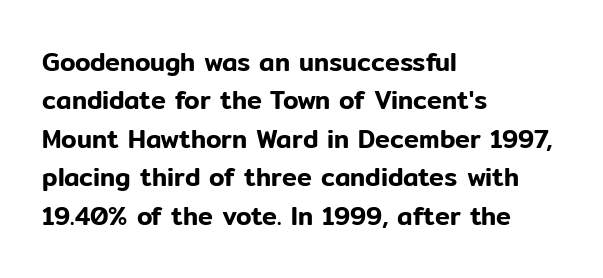
The image shows 25 px text type, upright; set left-aligned, normal line spacing (1.54x), normal letter spacing, not underlined.
